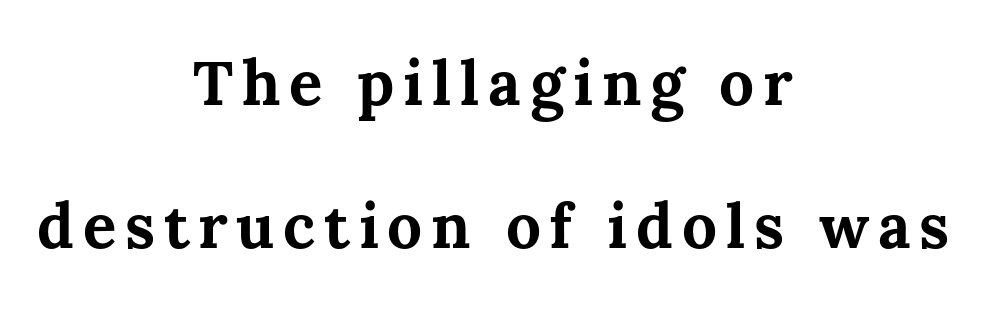
The image shows 62 px bold type, upright; set centered, loose line spacing (2.31x), not underlined; medium stroke contrast and a medium x-height.
